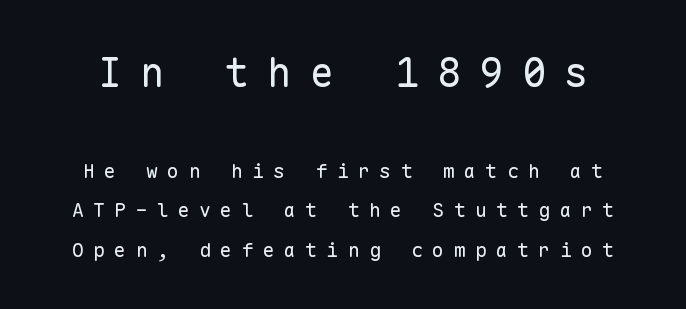
Q: Is the text bold? A: No.
Q: Is the text italic (slanted)? A: No, it is upright.
Q: Is the typeface a serif or a sans-serif typeface? A: Sans-serif.
Q: Is the text underlined? A: No.
Q: Is the spacing between letters normal or unusually wide? A: Unusually wide.
Q: Is the spacing between lines tight, normal or loose? A: Loose.
Q: Which block of text is set in a larger size, the first (top) or the second (bottom)? A: The first (top) one.
Q: Width (condensed, normal, or wide)? A: Normal.
Q: Stroke contrast? A: Low.
Q: x-height? A: Medium.
Q: Monospaced? A: Yes.
